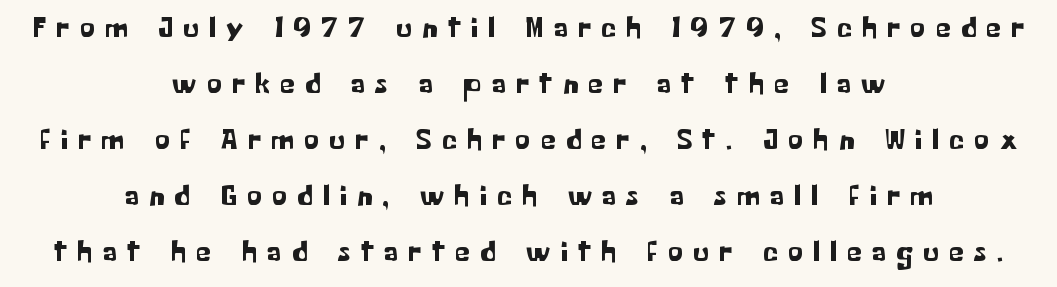
{"serif": "no", "italic": "no", "width": "normal", "stroke_contrast": "low", "x_height": "medium", "monospaced": "no", "underline": "no", "align": "center", "line_spacing_ratio": 1.87, "letter_spacing": "wide", "letter_spacing_em": 0.35, "glyph_px": 30}
